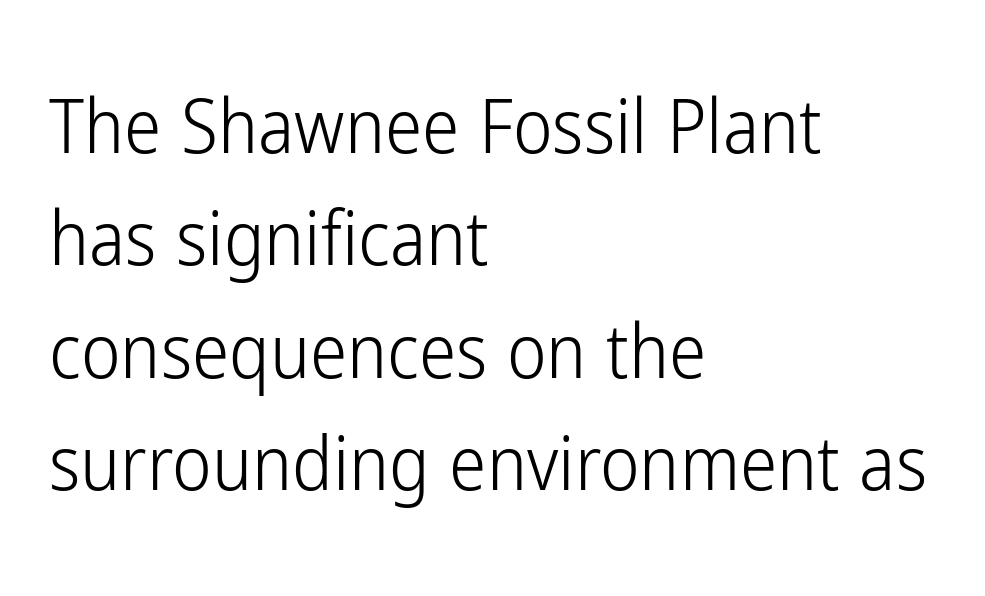
The image shows 75 px light, condensed sans-serif type, upright; set left-aligned, normal line spacing (1.5x), normal letter spacing, not underlined; low stroke contrast and a medium x-height.
